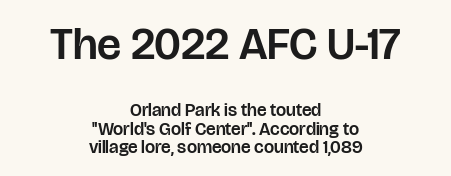
Q: Is the text italic (slanted)? A: No, it is upright.
Q: Is the typeface a serif or a sans-serif typeface? A: Sans-serif.
Q: Is the text underlined? A: No.
Q: How is the paragraph aligned? A: Centered.
Q: Is the spacing between letters normal or unusually wide? A: Normal.
Q: Is the spacing between lines tight, normal or loose? A: Tight.
Q: Which block of text is set in a larger size, the first (top) or the second (bottom)? A: The first (top) one.
Q: Width (condensed, normal, or wide)? A: Normal.
Q: Stroke contrast? A: Low.
Q: x-height? A: Large.
Q: Monospaced? A: No.
